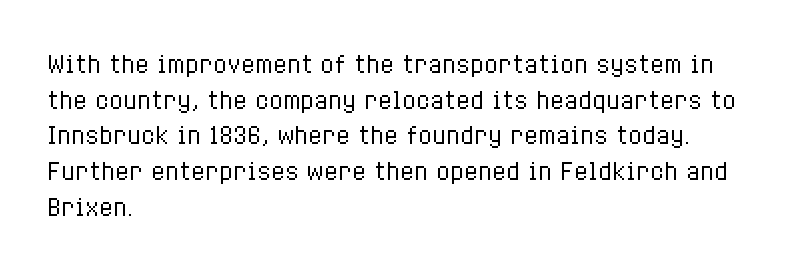
{"italic": "no", "bold": "no", "underline": "no", "align": "left", "line_spacing": "normal", "line_spacing_ratio": 1.55, "letter_spacing": "normal", "letter_spacing_em": 0.0, "glyph_px": 23}
